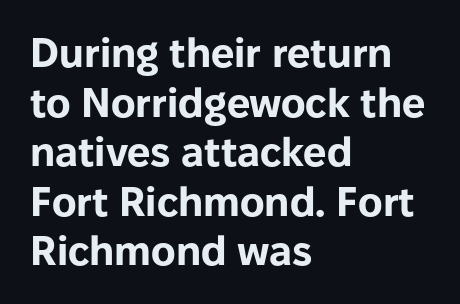
{"serif": "no", "italic": "no", "bold": "yes", "weight": "bold", "width": "normal", "stroke_contrast": "low", "x_height": "medium", "monospaced": "no", "underline": "no", "align": "left", "line_spacing_ratio": 1.21, "letter_spacing": "normal", "letter_spacing_em": 0.0, "glyph_px": 41}
